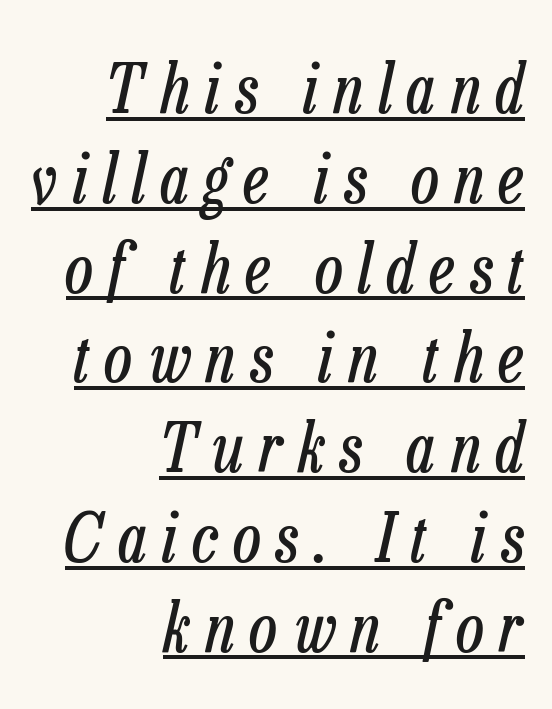
{"italic": "yes", "lean": "right", "slant_degrees": 13, "bold": "no", "weight": "regular", "width": "condensed", "stroke_contrast": "low", "x_height": "medium", "monospaced": "no", "underline": "yes", "align": "right", "line_spacing": "normal", "line_spacing_ratio": 1.32, "letter_spacing": "wide", "letter_spacing_em": 0.23, "glyph_px": 68}
